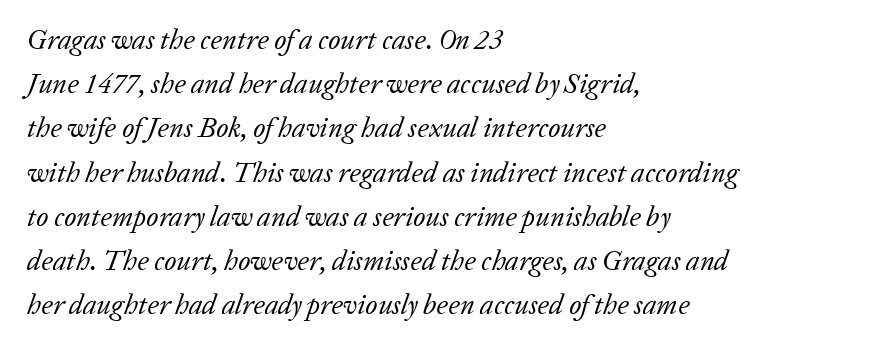
{"serif": "yes", "italic": "yes", "lean": "right", "slant_degrees": 20, "bold": "no", "weight": "regular", "width": "normal", "stroke_contrast": "low", "x_height": "medium", "monospaced": "no", "underline": "no", "align": "left", "line_spacing": "normal", "line_spacing_ratio": 1.58, "letter_spacing": "normal", "letter_spacing_em": 0.0, "glyph_px": 28}
